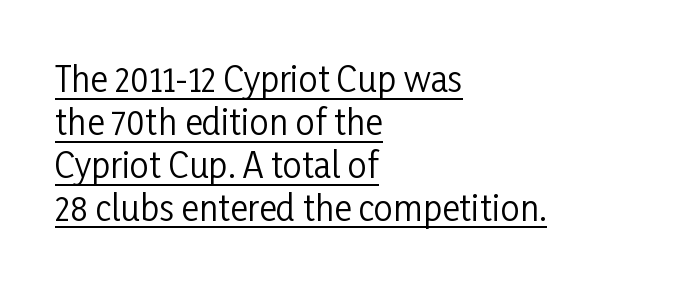
This sample uses an upright cut, with every glyph sitting square on the baseline. Examine the stroke ends and you'll find no serifs. Baseline-to-baseline distance is the conventional proportion of letter height. Visually the block forms a straight wall on the left and a jagged coastline on the right.
